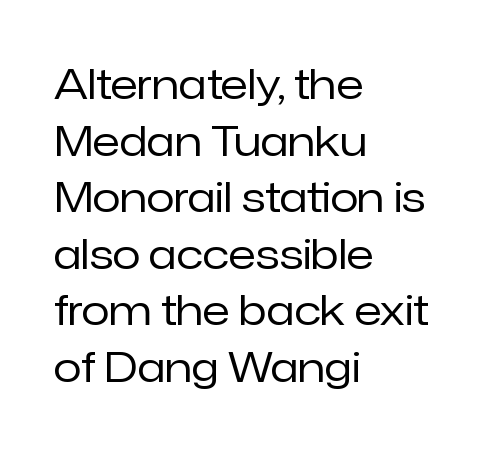
The image shows 41 px regular-weight sans-serif type, upright; set left-aligned, normal line spacing (1.38x), normal letter spacing, not underlined; low stroke contrast and a medium x-height.
